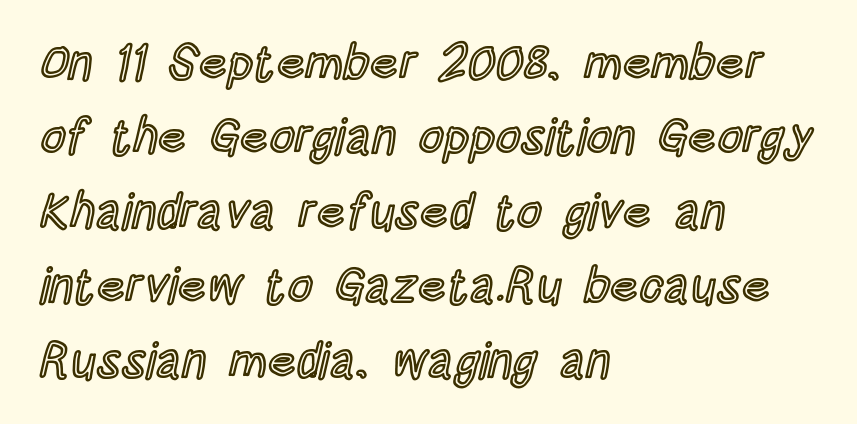
The image shows 49 px condensed type; set left-aligned, normal line spacing (1.52x), normal letter spacing, not underlined; a large x-height.
